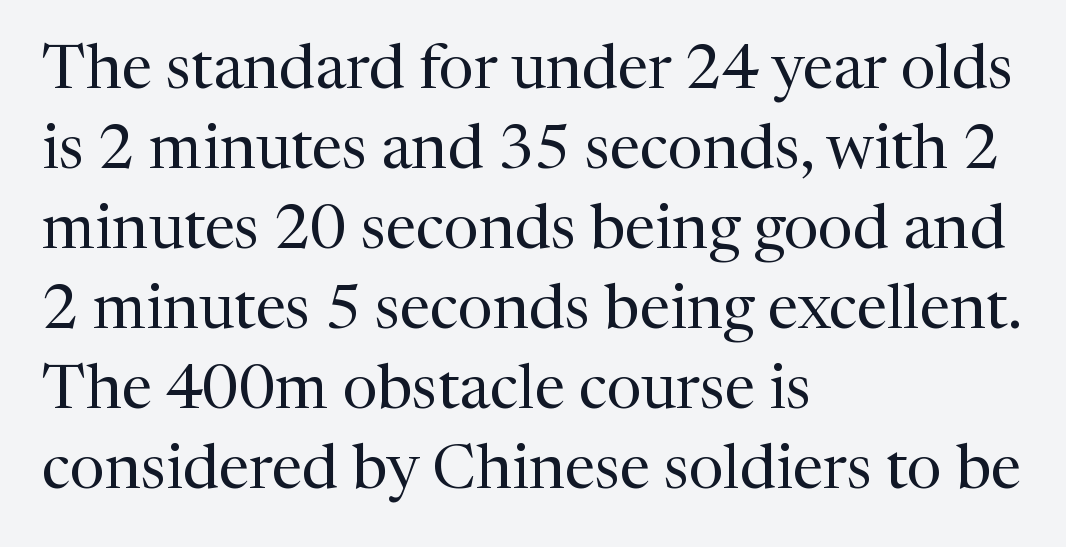
The letters advance in unequal steps, a hallmark of proportional type. Each letter's strokes conclude with small projecting serifs. Interline gaps are of average width in this sample. Plain, unruled lines of type. The type is set solid horizontally, with unmodified tracking.
